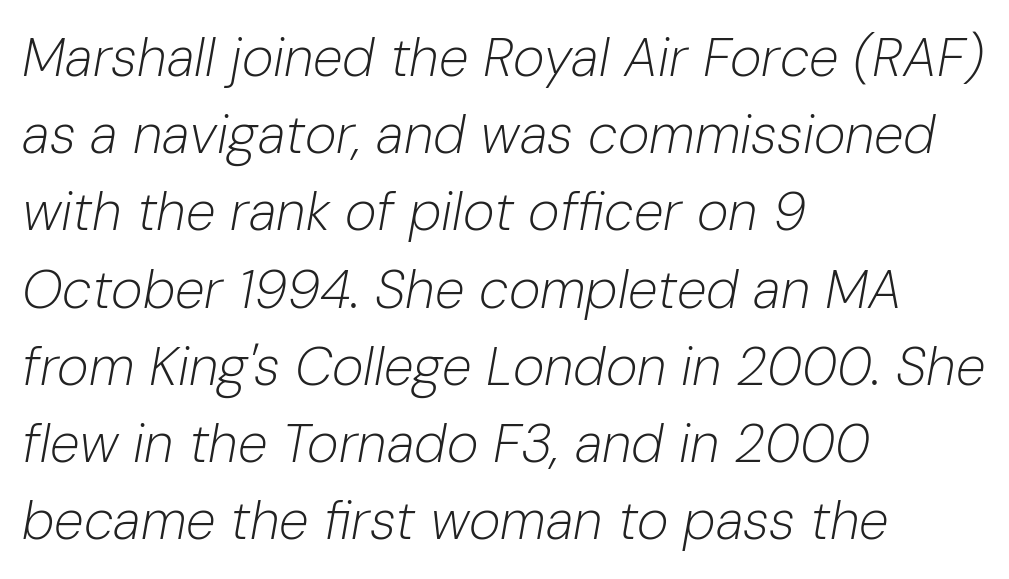
Quick note: interline space is typical. The rendering uses natural spacing where letterforms have individual widths. The face used here has a pronounced slope to its letters. Type without underlining. Words appear dense and cohesive because spacing is normal.
